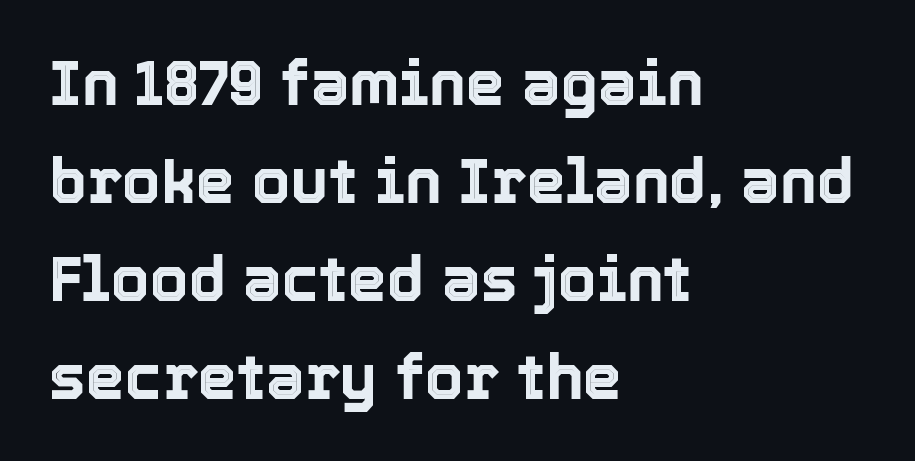
{"italic": "no", "width": "normal", "x_height": "medium", "monospaced": "no", "underline": "no", "align": "left", "line_spacing": "normal", "line_spacing_ratio": 1.58, "letter_spacing": "normal", "letter_spacing_em": 0.0, "glyph_px": 62}
